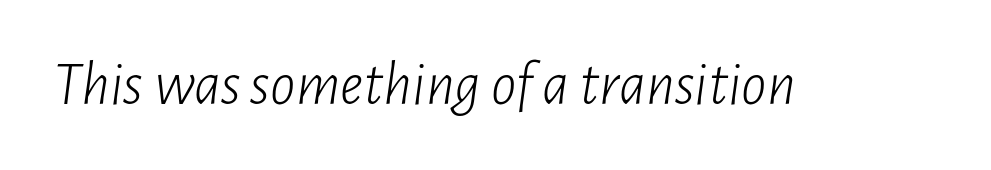
Tracking value appears to be zero — textbook default spacing. Characters are canted at an angle relative to the baseline's perpendicular. Looks like regular typesetting: each glyph gets only the width it needs. Type without underlining. The typeface has the unassuming heft of standard copy or less.
